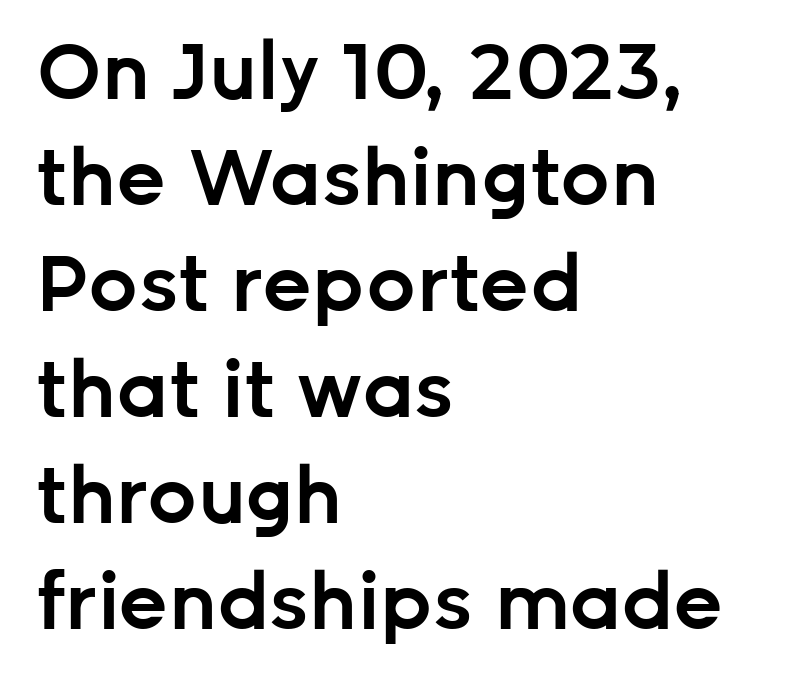
The image shows 78 px semibold sans-serif type, upright; set left-aligned, normal line spacing (1.36x), normal letter spacing, not underlined; low stroke contrast and a medium x-height.
